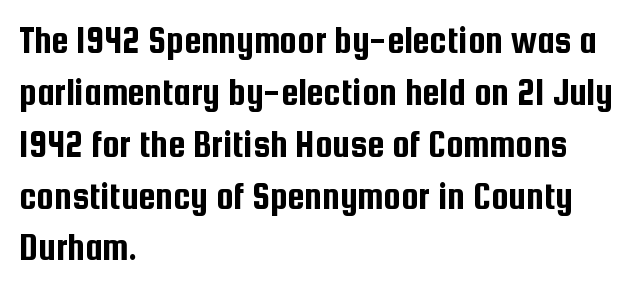
Q: Is the text italic (slanted)? A: No, it is upright.
Q: Is the typeface a serif or a sans-serif typeface? A: Sans-serif.
Q: Is the text underlined? A: No.
Q: How is the paragraph aligned? A: Left-aligned.
Q: Is the spacing between letters normal or unusually wide? A: Normal.
Q: Is the spacing between lines tight, normal or loose? A: Normal.
Q: Width (condensed, normal, or wide)? A: Condensed.
Q: Stroke contrast? A: Low.
Q: x-height? A: Medium.
Q: Monospaced? A: No.
